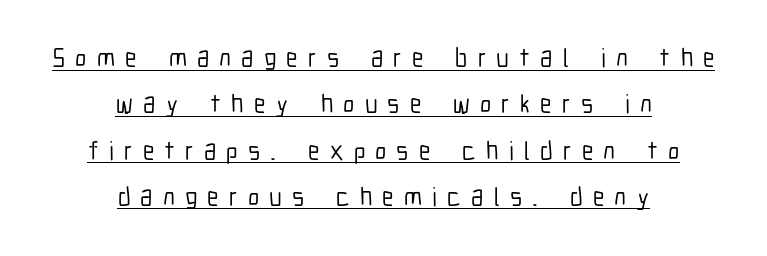
Teacher's note: observe the equal gaps on both sides — that is centered alignment. Glance below the letters and you will spot a drawn line. Tracking value appears strongly positive — letters spread wide. Italic: no, the glyphs are upright roman.
